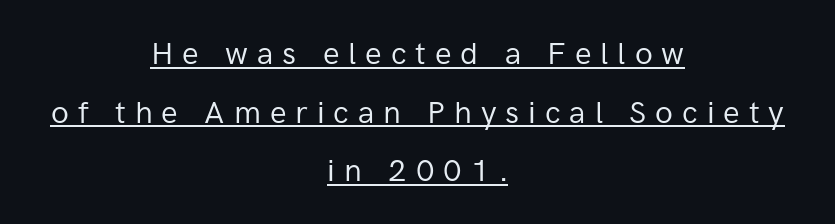
A typographer would call this underscored text. No chunkiness to these letters — they're not bold. What kind of face is this? One without serifs — a sans. Honestly, the letter spacing is so wide it's the main thing you notice.
